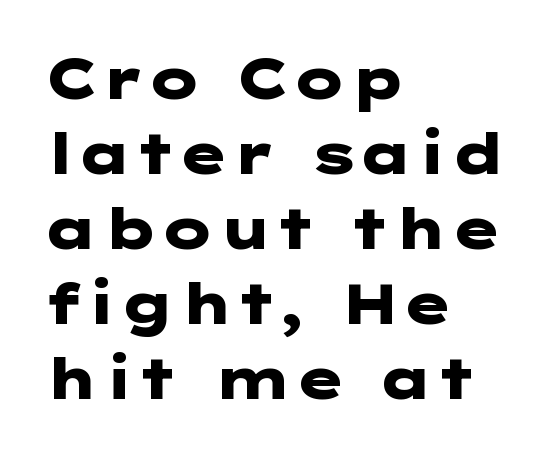
The image shows 56 px heavy, wide sans-serif type, upright; set left-aligned, normal line spacing (1.34x), normal letter spacing, not underlined; low stroke contrast and a medium x-height.
